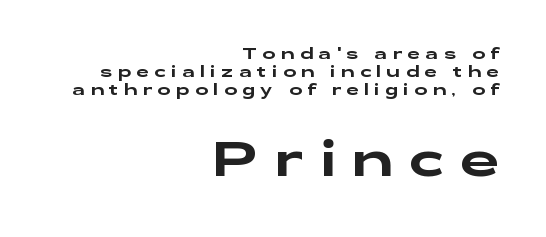
The image shows 49 px wide sans-serif type, upright; set right-aligned, tight line spacing (1.13x), unusually wide letter spacing (+0.33 em), not underlined; the second (bottom) block is 3.06x larger; low stroke contrast and a medium x-height.
